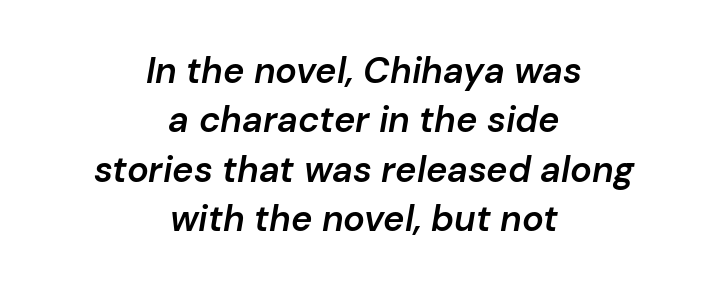
The image shows 36 px semibold type, italic (leaning right); set centered, normal line spacing (1.37x), normal letter spacing, not underlined; low stroke contrast and a medium x-height.
